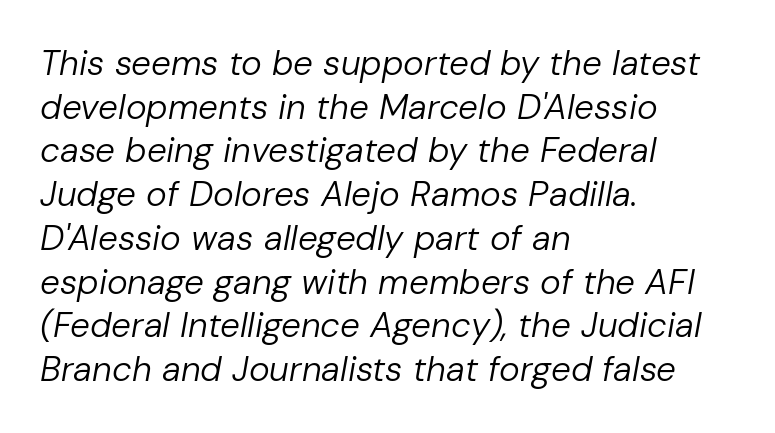
In CSS terms this would be text-align: left. There's an unmistakable incline to the writing here. The glyphs are unaccompanied by any horizontal stroke below them. Is this a heavy cut? Hardly; it is regular or lighter. In terms of letterspacing, this is plain default setting.
